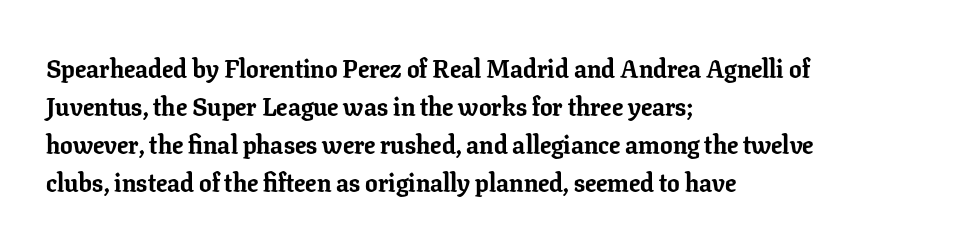
The image shows 25 px bold type, upright; set left-aligned, normal line spacing (1.52x), normal letter spacing, not underlined.
